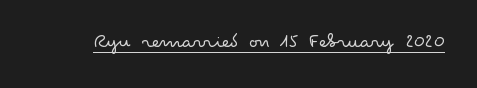
The image shows 21 px text type, upright; set normal letter spacing, underlined.
